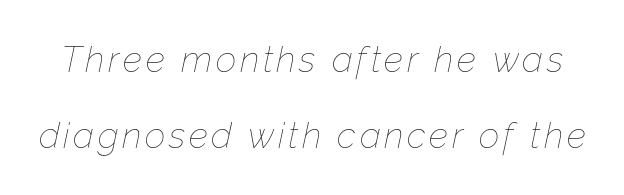
Q: Is the text bold? A: No.
Q: Is the text italic (slanted)? A: Yes, it leans right by about 12 degrees.
Q: Is the text underlined? A: No.
Q: Is the spacing between lines tight, normal or loose? A: Loose.
Q: Width (condensed, normal, or wide)? A: Normal.
Q: Stroke contrast? A: Low.
Q: x-height? A: Medium.
Q: Monospaced? A: No.
